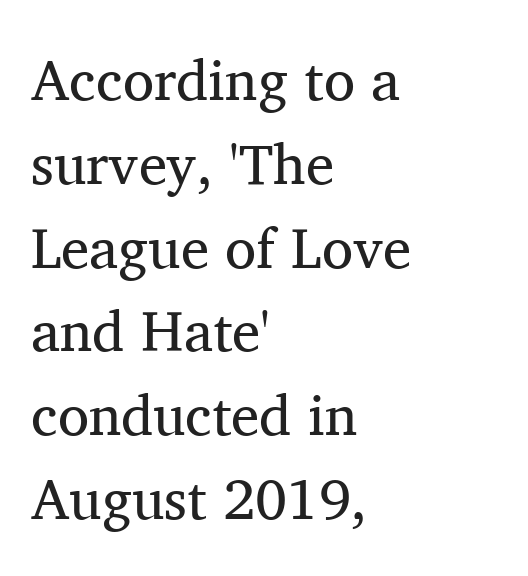
{"serif": "yes", "italic": "no", "bold": "no", "weight": "regular", "width": "normal", "stroke_contrast": "medium", "x_height": "medium", "monospaced": "no", "underline": "no", "align": "left", "line_spacing": "normal", "line_spacing_ratio": 1.47, "letter_spacing": "normal", "letter_spacing_em": 0.0, "glyph_px": 57}
